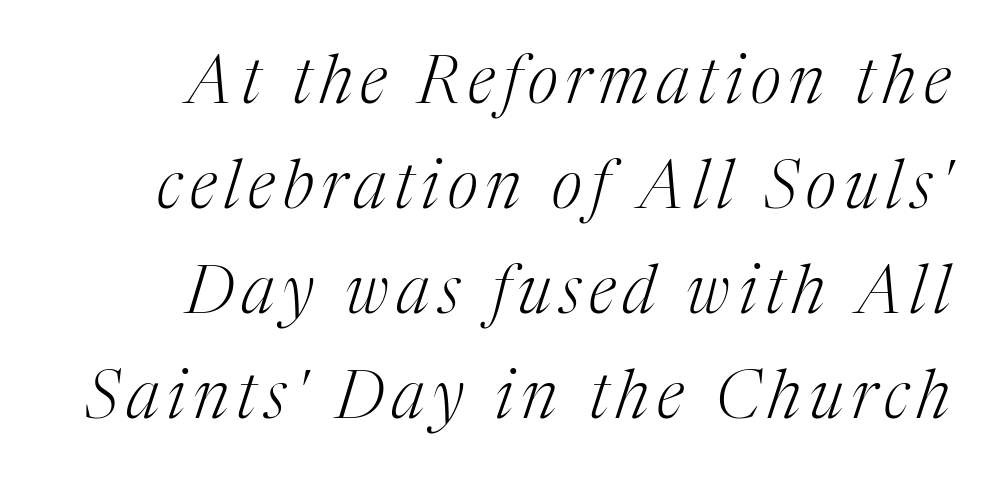
Q: Is the text bold? A: No.
Q: Is the text italic (slanted)? A: Yes, it leans right by about 17 degrees.
Q: Is the typeface a serif or a sans-serif typeface? A: Serif.
Q: Is the text underlined? A: No.
Q: Is the spacing between lines tight, normal or loose? A: Normal.
Q: Width (condensed, normal, or wide)? A: Normal.
Q: Stroke contrast? A: Medium.
Q: x-height? A: Medium.
Q: Monospaced? A: No.
